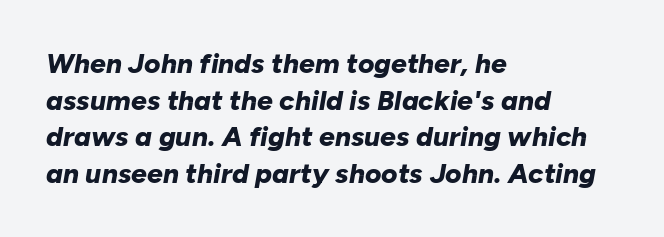
Q: Is the text bold? A: Yes.
Q: Is the text italic (slanted)? A: Yes, it leans right by about 10 degrees.
Q: Is the text underlined? A: No.
Q: How is the paragraph aligned? A: Left-aligned.
Q: Is the spacing between letters normal or unusually wide? A: Normal.
Q: Is the spacing between lines tight, normal or loose? A: Normal.
Q: Width (condensed, normal, or wide)? A: Normal.
Q: Stroke contrast? A: Low.
Q: x-height? A: Medium.
Q: Monospaced? A: No.
